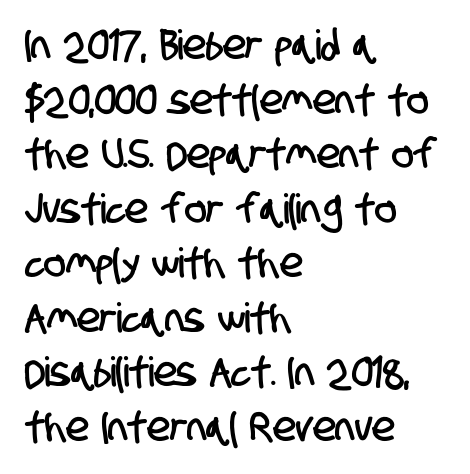
Q: Is the typeface a serif or a sans-serif typeface? A: Sans-serif.
Q: Is the text underlined? A: No.
Q: How is the paragraph aligned? A: Left-aligned.
Q: Is the spacing between letters normal or unusually wide? A: Normal.
Q: Is the spacing between lines tight, normal or loose? A: Normal.
Q: Width (condensed, normal, or wide)? A: Condensed.
Q: Stroke contrast? A: Low.
Q: x-height? A: Large.
Q: Monospaced? A: No.
